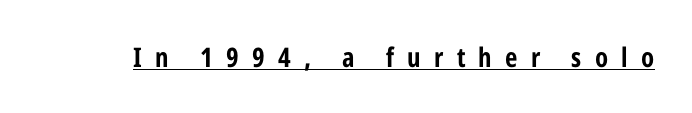
Q: Is the text bold? A: Yes.
Q: Is the text italic (slanted)? A: No, it is upright.
Q: Is the text underlined? A: Yes.
Q: Is the spacing between letters normal or unusually wide? A: Unusually wide.
